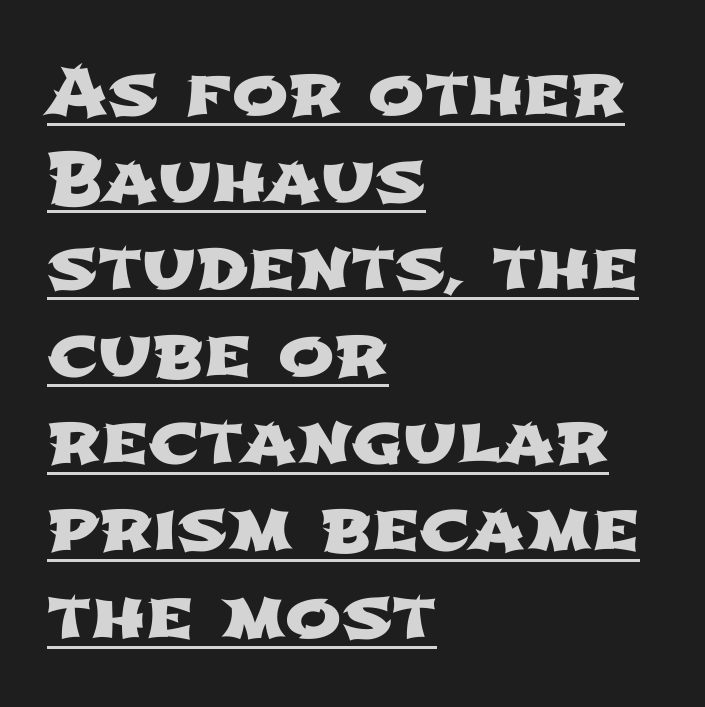
Q: Is the typeface a serif or a sans-serif typeface? A: Sans-serif.
Q: Is the text underlined? A: Yes.
Q: How is the paragraph aligned? A: Left-aligned.
Q: Is the spacing between letters normal or unusually wide? A: Normal.
Q: Is the spacing between lines tight, normal or loose? A: Normal.
Q: Width (condensed, normal, or wide)? A: Wide.
Q: Stroke contrast? A: Low.
Q: x-height? A: Medium.
Q: Monospaced? A: No.
